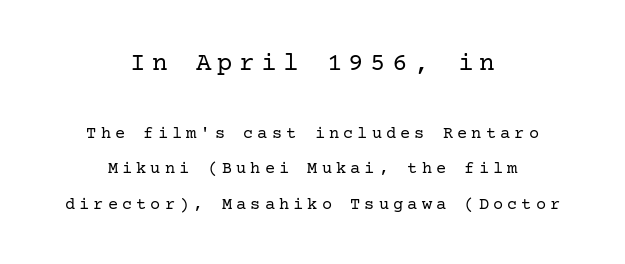
When letters stand straight like this, we call the style roman or upright. The paragraph has two soft edges and a firm central axis. This is not heavy type; no bold has been used. Descenders hang freely into open space.
